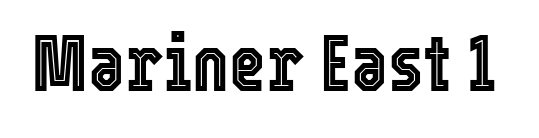
Do the characters align in a grid? No, the font is proportional. Style check: upright. Short note: letters normally spaced. Unmarked baselines from the first word to the last.
